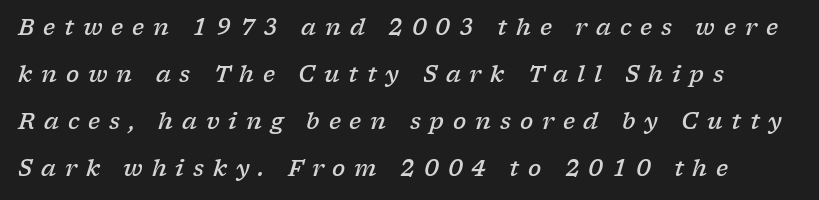
Q: Is the text bold? A: Semi-bold.
Q: Is the text italic (slanted)? A: Yes, it leans right by about 17 degrees.
Q: Is the text underlined? A: No.
Q: Is the spacing between letters normal or unusually wide? A: Unusually wide.
Q: Is the spacing between lines tight, normal or loose? A: Loose.
